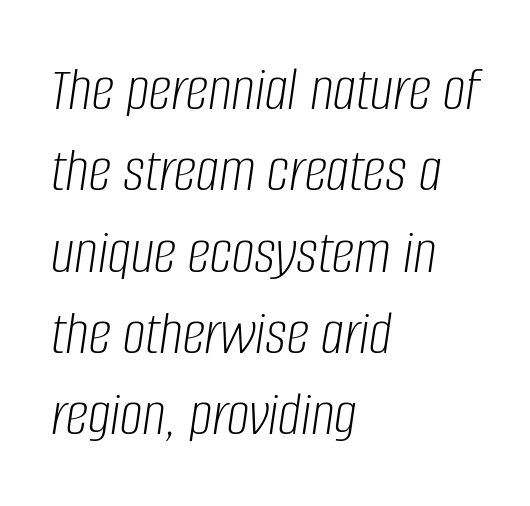
Q: Is the text bold? A: No.
Q: Is the text italic (slanted)? A: Yes, it leans right by about 8 degrees.
Q: Is the text underlined? A: No.
Q: How is the paragraph aligned? A: Left-aligned.
Q: Is the spacing between letters normal or unusually wide? A: Normal.
Q: Is the spacing between lines tight, normal or loose? A: Normal.
Q: Width (condensed, normal, or wide)? A: Condensed.
Q: Stroke contrast? A: Low.
Q: x-height? A: Large.
Q: Monospaced? A: No.
